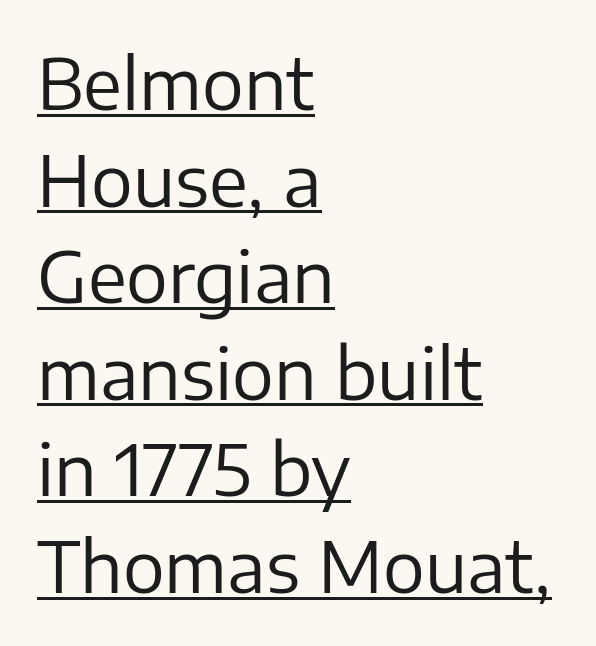
{"serif": "no", "italic": "no", "bold": "no", "weight": "regular", "width": "normal", "stroke_contrast": "low", "x_height": "medium", "monospaced": "no", "underline": "yes", "align": "left", "line_spacing": "normal", "line_spacing_ratio": 1.38, "letter_spacing": "normal", "letter_spacing_em": 0.0, "glyph_px": 70}
